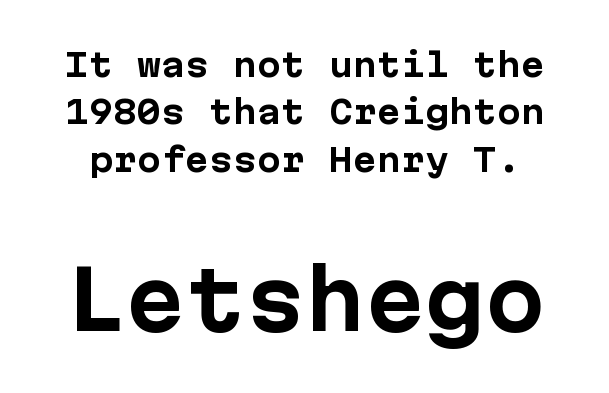
The image shows 80 px bold sans-serif type, upright; set normal line spacing (1.48x), normal letter spacing, not underlined; the second (bottom) block is 2.5x larger; low stroke contrast and a medium x-height.
